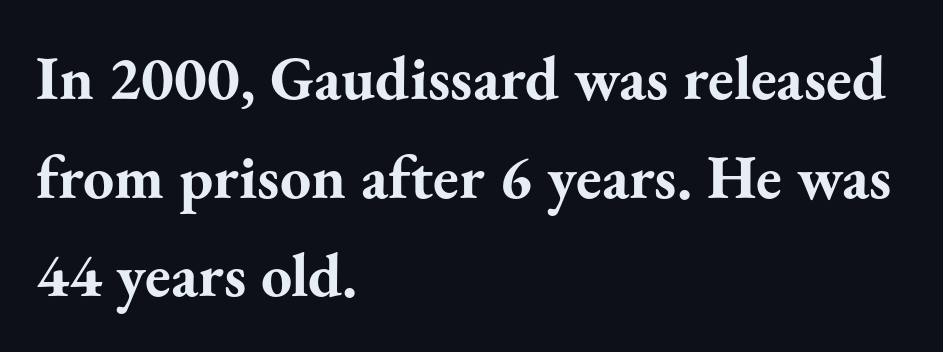
Q: Is the text bold? A: Yes.
Q: Is the text italic (slanted)? A: No, it is upright.
Q: Is the typeface a serif or a sans-serif typeface? A: Serif.
Q: Is the text underlined? A: No.
Q: How is the paragraph aligned? A: Left-aligned.
Q: Is the spacing between letters normal or unusually wide? A: Normal.
Q: Is the spacing between lines tight, normal or loose? A: Normal.
Q: Width (condensed, normal, or wide)? A: Normal.
Q: Stroke contrast? A: Medium.
Q: x-height? A: Small.
Q: Monospaced? A: No.
